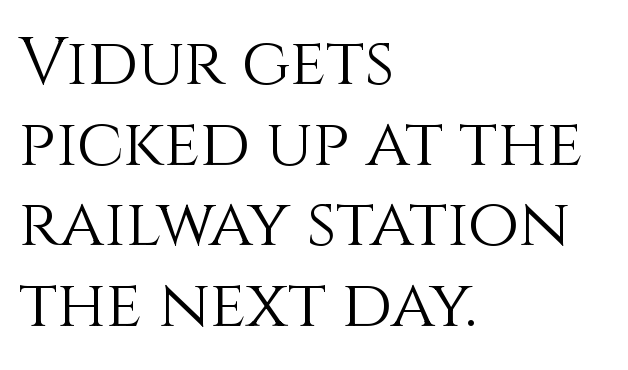
{"italic": "no", "bold": "no", "weight": "light", "width": "normal", "stroke_contrast": "medium", "x_height": "large", "monospaced": "no", "underline": "no", "align": "left", "line_spacing_ratio": 1.22, "letter_spacing": "normal", "letter_spacing_em": 0.0, "glyph_px": 66}
